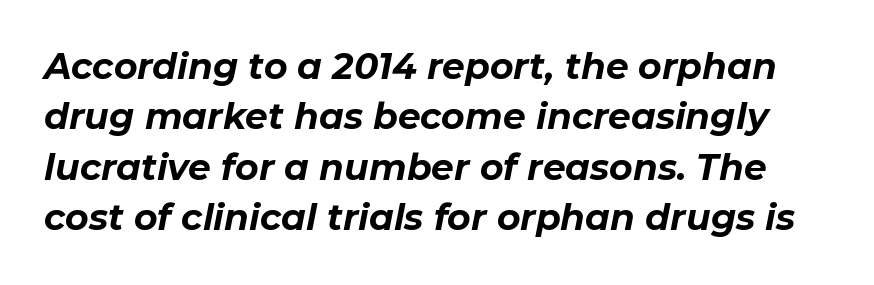
Q: Is the text bold? A: Yes.
Q: Is the text italic (slanted)? A: Yes, it leans right by about 11 degrees.
Q: Is the text underlined? A: No.
Q: Is the spacing between letters normal or unusually wide? A: Normal.
Q: Is the spacing between lines tight, normal or loose? A: Normal.
Q: Width (condensed, normal, or wide)? A: Normal.
Q: Stroke contrast? A: Low.
Q: x-height? A: Medium.
Q: Monospaced? A: No.
